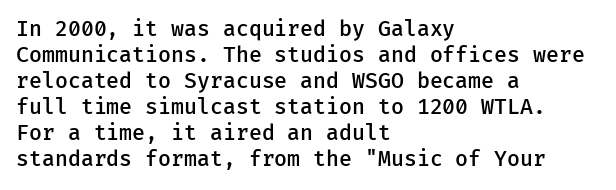
Q: Is the text bold? A: Semi-bold.
Q: Is the text italic (slanted)? A: No, it is upright.
Q: Is the text underlined? A: No.
Q: How is the paragraph aligned? A: Left-aligned.
Q: Is the spacing between letters normal or unusually wide? A: Normal.
